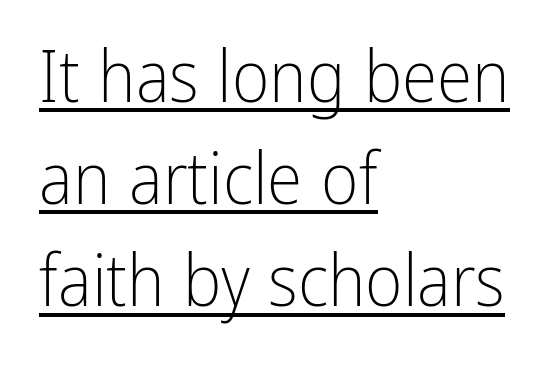
The image shows 72 px light, condensed sans-serif type, upright; set left-aligned, normal line spacing (1.42x), normal letter spacing, underlined; low stroke contrast and a medium x-height.
